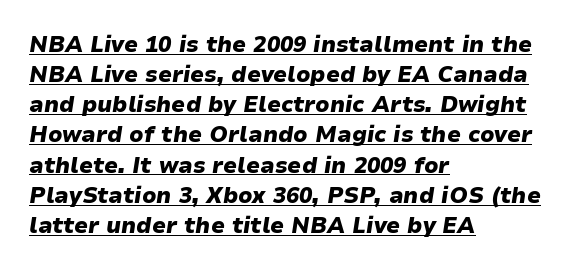
The image shows 22 px bold type, italic (leaning right); set left-aligned, normal line spacing (1.37x), normal letter spacing, underlined.
